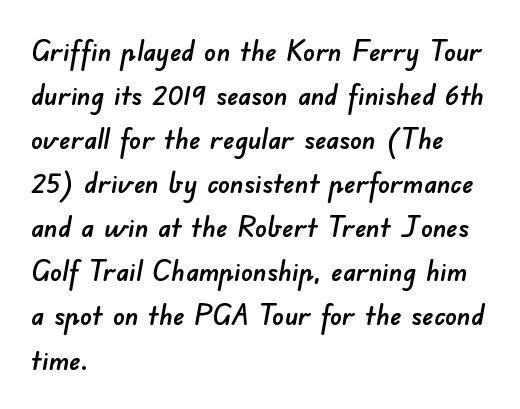
The image shows 29 px sans-serif type; set left-aligned, normal line spacing (1.52x), normal letter spacing, not underlined; low stroke contrast and a small x-height.
